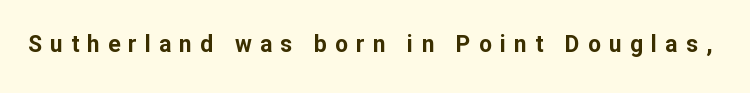
Q: Is the text bold? A: Yes.
Q: Is the text italic (slanted)? A: No, it is upright.
Q: Is the text underlined? A: No.
Q: Is the spacing between letters normal or unusually wide? A: Unusually wide.
